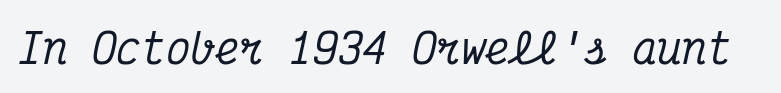
Q: Is the text italic (slanted)? A: Yes, it leans right by about 12 degrees.
Q: Is the typeface a serif or a sans-serif typeface? A: Serif.
Q: Is the text underlined? A: No.
Q: Is the spacing between letters normal or unusually wide? A: Normal.
Q: Width (condensed, normal, or wide)? A: Condensed.
Q: Stroke contrast? A: Medium.
Q: x-height? A: Medium.
Q: Monospaced? A: Yes.
